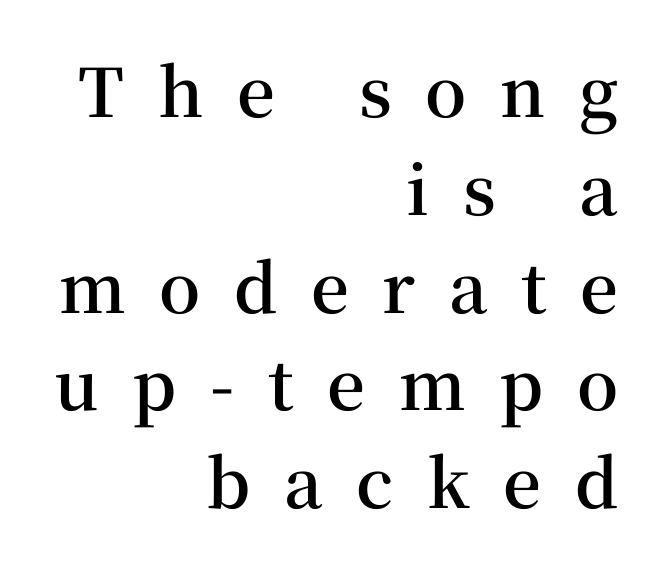
Q: Is the text bold? A: Semi-bold.
Q: Is the text italic (slanted)? A: No, it is upright.
Q: Is the typeface a serif or a sans-serif typeface? A: Serif.
Q: Is the text underlined? A: No.
Q: How is the paragraph aligned? A: Right-aligned.
Q: Is the spacing between letters normal or unusually wide? A: Unusually wide.
Q: Is the spacing between lines tight, normal or loose? A: Normal.
Q: Width (condensed, normal, or wide)? A: Normal.
Q: Stroke contrast? A: Medium.
Q: x-height? A: Medium.
Q: Monospaced? A: No.
